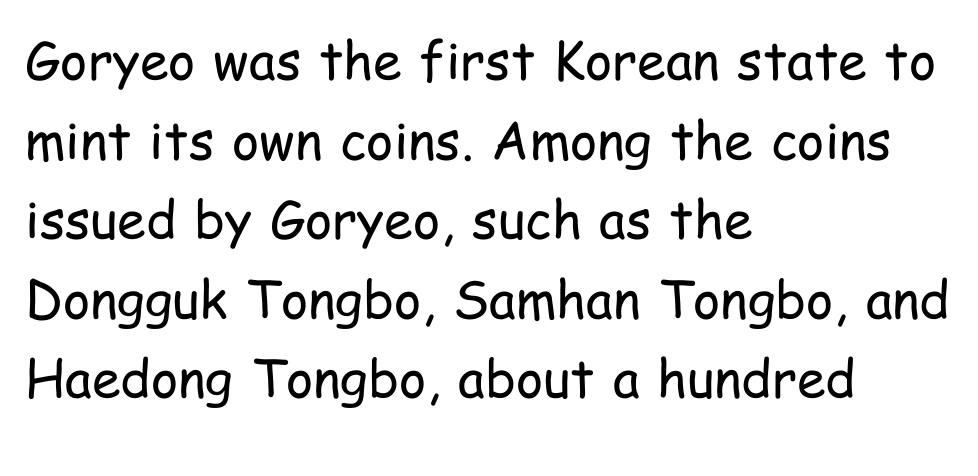
Q: Is the text bold? A: No.
Q: Is the text italic (slanted)? A: No, it is upright.
Q: Is the typeface a serif or a sans-serif typeface? A: Sans-serif.
Q: Is the text underlined? A: No.
Q: How is the paragraph aligned? A: Left-aligned.
Q: Is the spacing between letters normal or unusually wide? A: Normal.
Q: Is the spacing between lines tight, normal or loose? A: Normal.
Q: Width (condensed, normal, or wide)? A: Condensed.
Q: Stroke contrast? A: Low.
Q: x-height? A: Medium.
Q: Monospaced? A: No.
